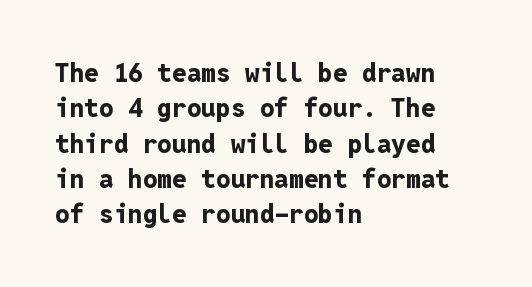
The image shows 26 px bold type, upright; set left-aligned, normal line spacing (1.36x), normal letter spacing, not underlined.
